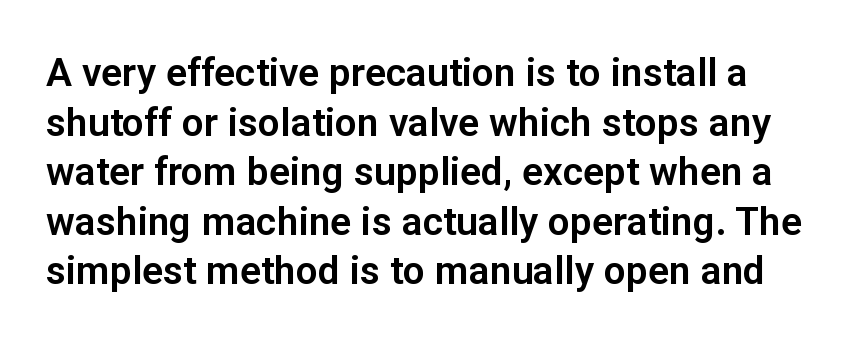
The zone under the glyphs is completely vacant. This sample uses an upright cut, with every glyph sitting square on the baseline. The passage shown has conventional tracking throughout. Interline gaps are of average width in this sample. Proportional: the letters do not fall into vertical columns. The typeface chosen for these lines omits serifs.
